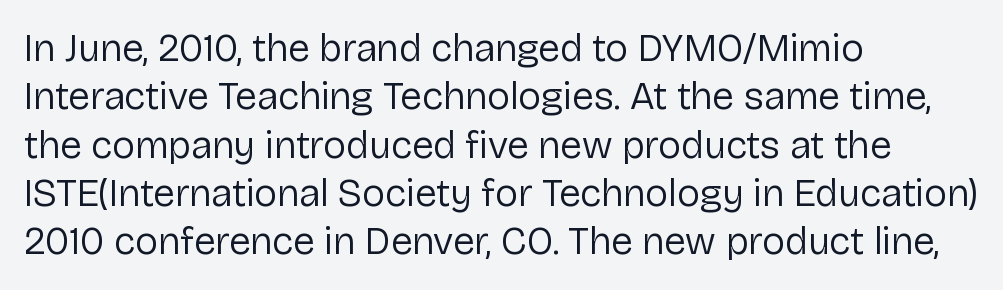
The image shows 39 px regular-weight sans-serif type, upright; set left-aligned, line spacing 1.24x, normal letter spacing, not underlined; low stroke contrast and a medium x-height.
